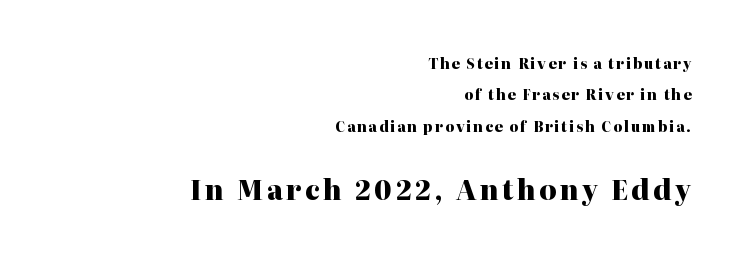
The glyphs are unaccompanied by any horizontal stroke below them. Is there much room between lines? Yes — plenty of vertical air separates them. In this sample the second text group is rendered at the bigger scale. This is the regular roman posture of the typeface. The text block is weighted toward the right margin, trailing off unevenly leftward.
